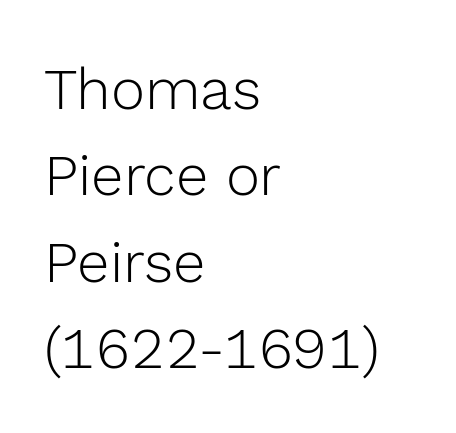
Q: Is the text bold? A: No.
Q: Is the text italic (slanted)? A: No, it is upright.
Q: Is the typeface a serif or a sans-serif typeface? A: Sans-serif.
Q: Is the text underlined? A: No.
Q: How is the paragraph aligned? A: Left-aligned.
Q: Is the spacing between letters normal or unusually wide? A: Normal.
Q: Is the spacing between lines tight, normal or loose? A: Normal.
Q: Width (condensed, normal, or wide)? A: Normal.
Q: x-height? A: Medium.
Q: Monospaced? A: No.
